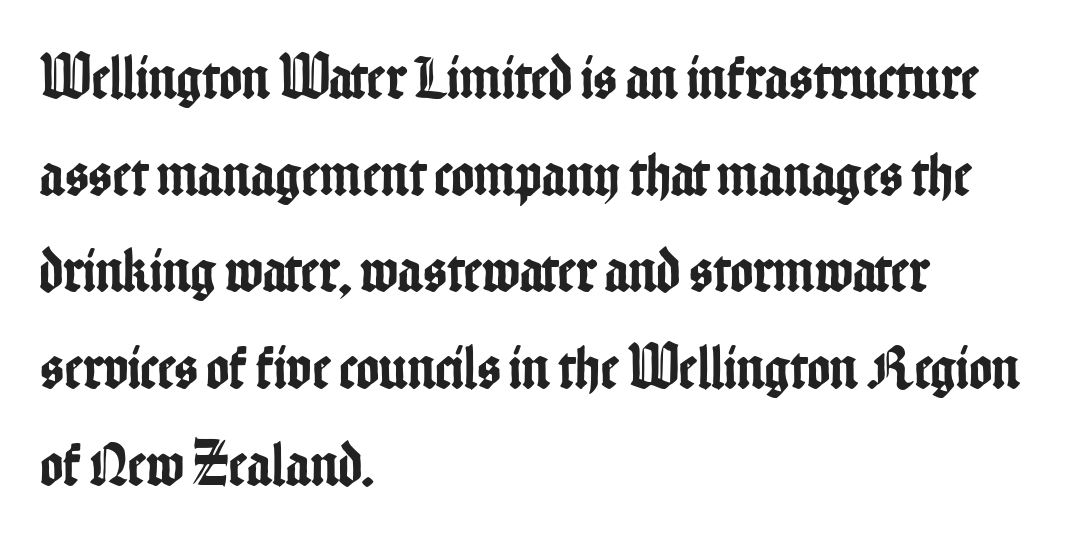
{"serif": "no", "italic": "no", "width": "condensed", "stroke_contrast": "low", "x_height": "medium", "monospaced": "no", "underline": "no", "align": "left", "line_spacing": "normal", "line_spacing_ratio": 1.56, "letter_spacing": "normal", "letter_spacing_em": 0.0, "glyph_px": 62}
